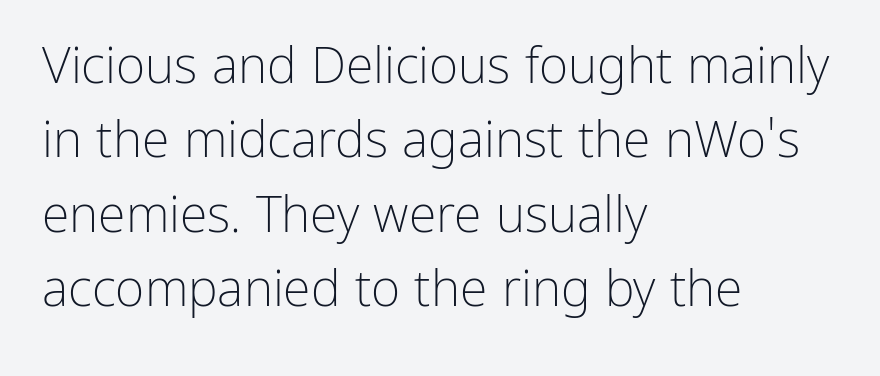
Vertical spacing — default. Quick note: underline off. Italic: no, the glyphs are upright roman. A light-to-regular cut is what we see here.
